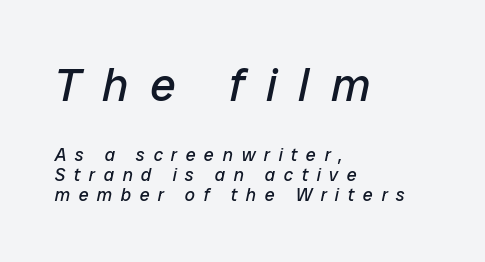
Descenders are the only things crossing below the line. The rendering inserts visible extra space after every character. You could not count columns in this text — the font is proportionally spaced. Whoever set this chose condensed vertical rhythm over breathing room. In terms of posture, this sample is oblique. Which chunk is bigger? The first one — the top block dwarfs the bottom.
